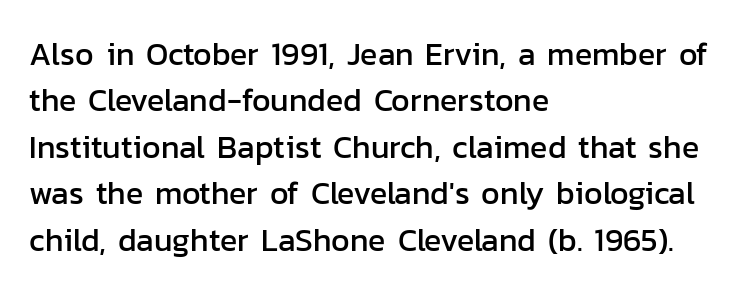
Q: Is the text italic (slanted)? A: No, it is upright.
Q: Is the typeface a serif or a sans-serif typeface? A: Sans-serif.
Q: Is the text underlined? A: No.
Q: How is the paragraph aligned? A: Left-aligned.
Q: Is the spacing between letters normal or unusually wide? A: Normal.
Q: Is the spacing between lines tight, normal or loose? A: Normal.
Q: Width (condensed, normal, or wide)? A: Normal.
Q: Stroke contrast? A: Low.
Q: x-height? A: Medium.
Q: Monospaced? A: No.
